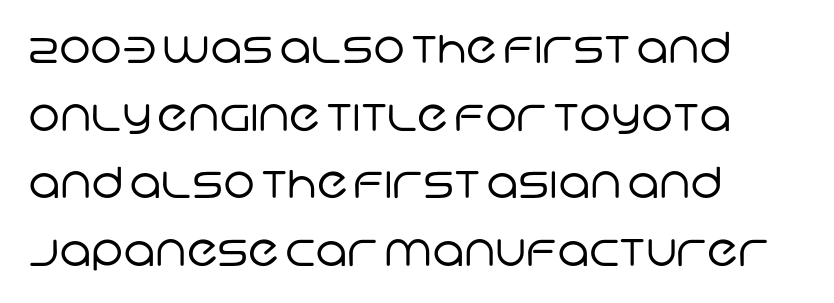
Q: Is the text bold? A: No.
Q: Is the typeface a serif or a sans-serif typeface? A: Sans-serif.
Q: Is the text underlined? A: No.
Q: How is the paragraph aligned? A: Left-aligned.
Q: Is the spacing between letters normal or unusually wide? A: Normal.
Q: Is the spacing between lines tight, normal or loose? A: Normal.
Q: Width (condensed, normal, or wide)? A: Normal.
Q: Stroke contrast? A: Low.
Q: x-height? A: Large.
Q: Monospaced? A: No.
